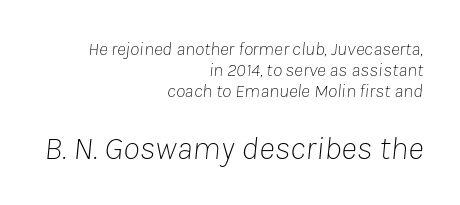
Is the block centered? No — it sits flush against the right margin. Here the designer chose a conventional face with non-uniform glyph widths. The font is comparable to plain body text, perhaps lighter. Spacing between characters is what you'd get straight out of the box. An italicized treatment has been applied to the whole sample. A student would notice the bottom passage is typeset larger than what precedes it.
